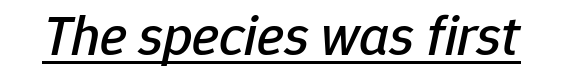
Q: Is the text italic (slanted)? A: Yes, it leans right by about 12 degrees.
Q: Is the text underlined? A: Yes.
Q: Is the spacing between letters normal or unusually wide? A: Normal.
Q: Width (condensed, normal, or wide)? A: Normal.
Q: Stroke contrast? A: Low.
Q: x-height? A: Medium.
Q: Monospaced? A: No.
